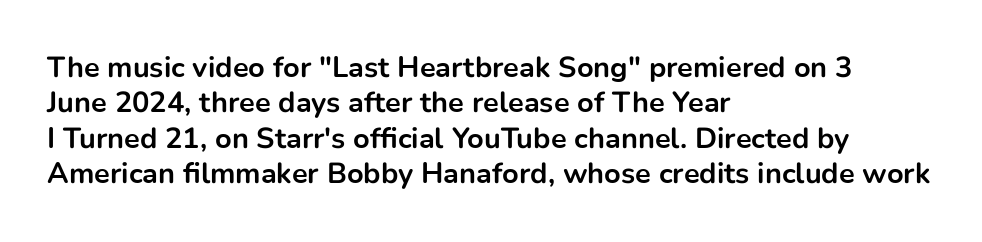
Character widths vary here, with narrow letters taking less room than wide ones. This rendering features lettering with no underline. Short note: letters normally spaced. This sample is left-justified, so line endings fall wherever the words run out.
